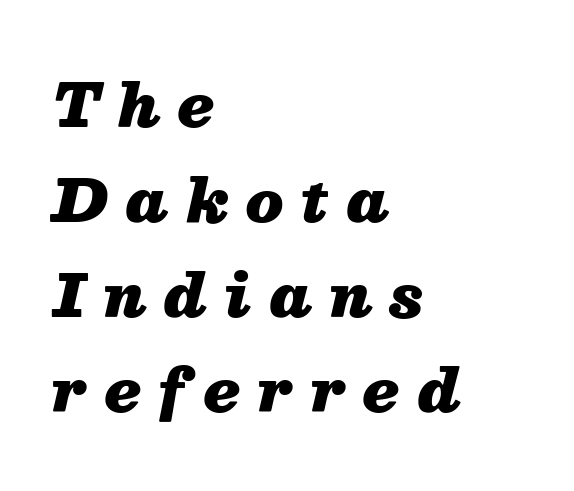
The image shows 59 px heavy type, italic (leaning right); set left-aligned, normal line spacing (1.61x), unusually wide letter spacing (+0.3 em), not underlined; medium stroke contrast and a medium x-height.
